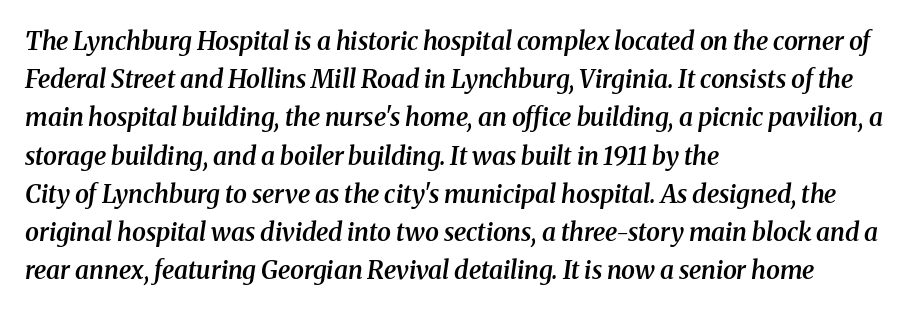
{"italic": "yes", "lean": "right", "slant_degrees": 8, "bold": "semi", "underline": "no", "align": "left", "line_spacing": "normal", "line_spacing_ratio": 1.53, "letter_spacing": "normal", "letter_spacing_em": 0.0, "glyph_px": 25}
